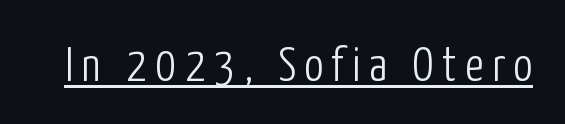
A typesetter would label this face a sans. The rendered words wear a rule along their underside. Italic? Not at all — the glyphs are vertical. Stems here are at most as thick as an everyday book face. Looks like regular typesetting: each glyph gets only the width it needs.
